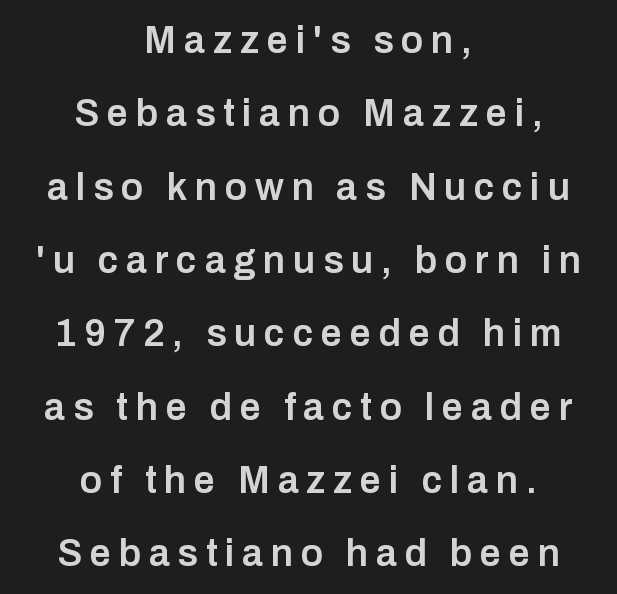
Q: Is the text bold? A: Semi-bold.
Q: Is the text italic (slanted)? A: No, it is upright.
Q: Is the typeface a serif or a sans-serif typeface? A: Sans-serif.
Q: Is the text underlined? A: No.
Q: How is the paragraph aligned? A: Centered.
Q: Is the spacing between letters normal or unusually wide? A: Unusually wide.
Q: Is the spacing between lines tight, normal or loose? A: Loose.
Q: Width (condensed, normal, or wide)? A: Normal.
Q: Stroke contrast? A: Low.
Q: x-height? A: Medium.
Q: Monospaced? A: No.
